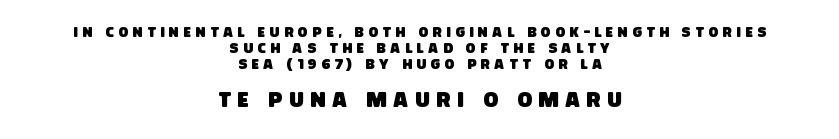
These lines stack symmetrically, like a column narrowing and widening about its center. The passage shown has open, widely tracked lettering throughout. Character size in the trailing block exceeds that of the leading block. Glance below the letters and you will spot only blank space. Regarding leading, the lines here are crowded together.
